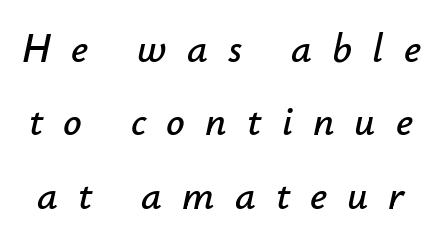
{"italic": "yes", "lean": "right", "slant_degrees": 12, "width": "normal", "stroke_contrast": "low", "x_height": "small", "monospaced": "no", "underline": "no", "line_spacing_ratio": 1.79, "letter_spacing": "wide", "letter_spacing_em": 0.49, "glyph_px": 41}
